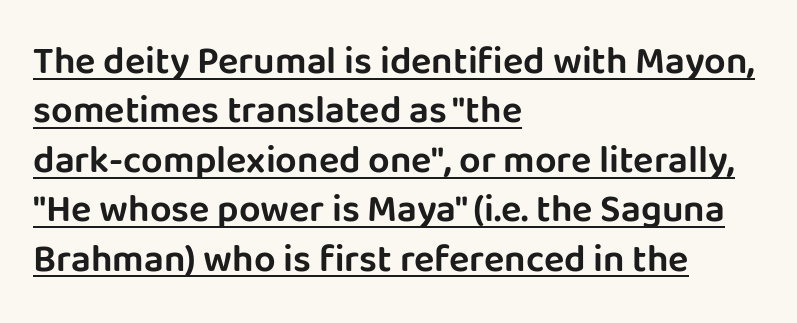
Q: Is the text italic (slanted)? A: No, it is upright.
Q: Is the typeface a serif or a sans-serif typeface? A: Sans-serif.
Q: Is the text underlined? A: Yes.
Q: How is the paragraph aligned? A: Left-aligned.
Q: Is the spacing between letters normal or unusually wide? A: Normal.
Q: Is the spacing between lines tight, normal or loose? A: Normal.
Q: Width (condensed, normal, or wide)? A: Normal.
Q: Stroke contrast? A: Low.
Q: x-height? A: Large.
Q: Monospaced? A: No.
